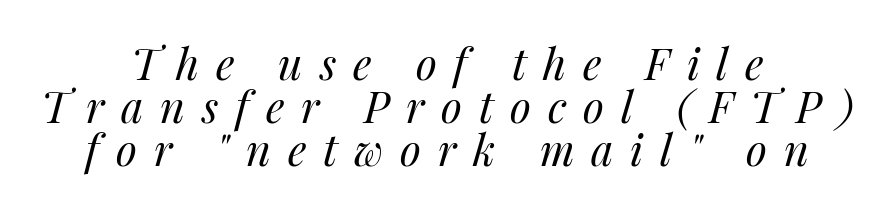
The image shows 43 px regular-weight type, italic (leaning right); set centered, tight line spacing (1.0x), unusually wide letter spacing (+0.39 em), not underlined; medium stroke contrast and a medium x-height.
